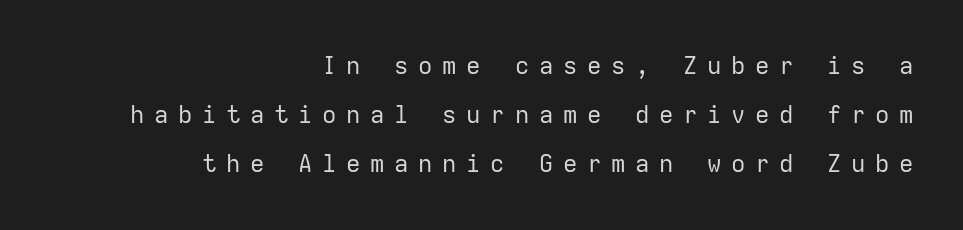
Q: Is the text bold? A: No.
Q: Is the text italic (slanted)? A: No, it is upright.
Q: Is the text underlined? A: No.
Q: How is the paragraph aligned? A: Right-aligned.
Q: Is the spacing between letters normal or unusually wide? A: Unusually wide.
Q: Is the spacing between lines tight, normal or loose? A: Loose.
